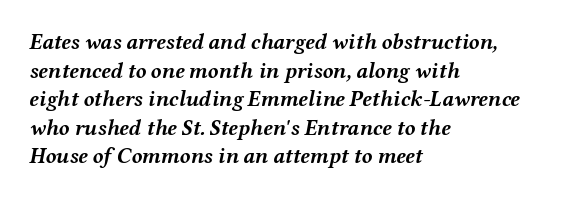
Students, note that the glyphs here touch the page at normal intervals. Pretty heavy lettering here — definitely bold. Casual observation: everything's shoved over to the left. The whole block is typeset with a tilt.
